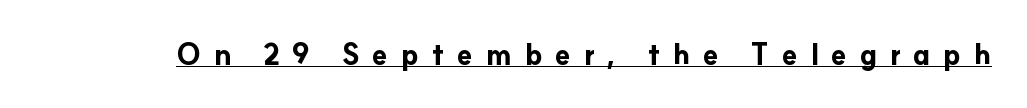
The image shows 28 px bold sans-serif type, upright; set unusually wide letter spacing (+0.45 em), underlined; low stroke contrast and a small x-height.
